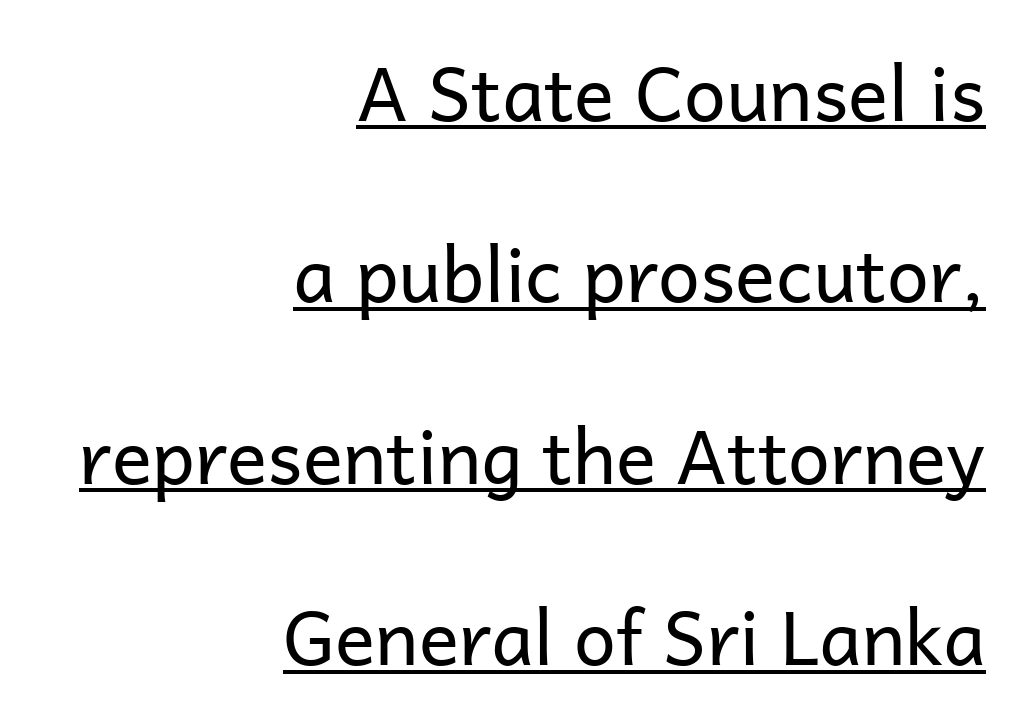
The image shows 75 px regular-weight sans-serif type, upright; set right-aligned, loose line spacing (2.42x), normal letter spacing, underlined; low stroke contrast and a medium x-height.
